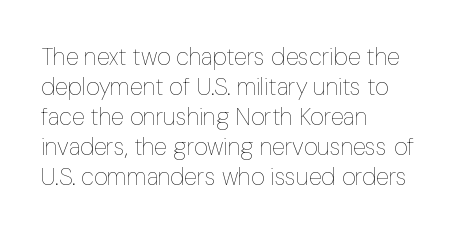
{"italic": "no", "bold": "no", "underline": "no", "align": "left", "line_spacing": "normal", "line_spacing_ratio": 1.25, "letter_spacing": "normal", "letter_spacing_em": 0.0, "glyph_px": 24}
